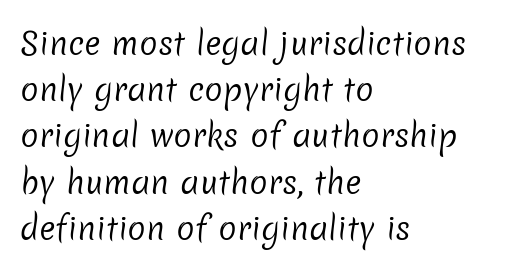
Q: Is the text bold? A: No.
Q: Is the typeface a serif or a sans-serif typeface? A: Sans-serif.
Q: Is the text underlined? A: No.
Q: How is the paragraph aligned? A: Left-aligned.
Q: Is the spacing between letters normal or unusually wide? A: Normal.
Q: Is the spacing between lines tight, normal or loose? A: Normal.
Q: Width (condensed, normal, or wide)? A: Normal.
Q: Stroke contrast? A: Low.
Q: x-height? A: Medium.
Q: Monospaced? A: No.
